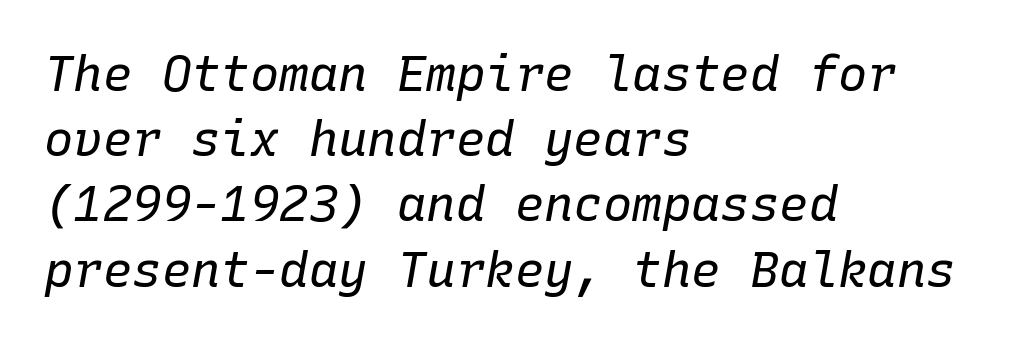
Q: Is the text bold? A: No.
Q: Is the text italic (slanted)? A: Yes, it leans right by about 10 degrees.
Q: Is the text underlined? A: No.
Q: How is the paragraph aligned? A: Left-aligned.
Q: Is the spacing between letters normal or unusually wide? A: Normal.
Q: Is the spacing between lines tight, normal or loose? A: Normal.
Q: Width (condensed, normal, or wide)? A: Normal.
Q: Stroke contrast? A: Low.
Q: x-height? A: Medium.
Q: Monospaced? A: Yes.
